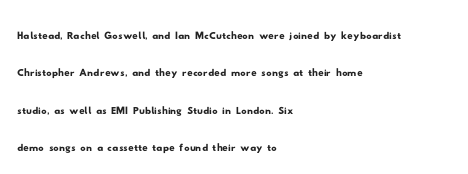
Q: Is the text underlined? A: No.
Q: How is the paragraph aligned? A: Left-aligned.
Q: Is the spacing between letters normal or unusually wide? A: Normal.
Q: Is the spacing between lines tight, normal or loose? A: Normal.
